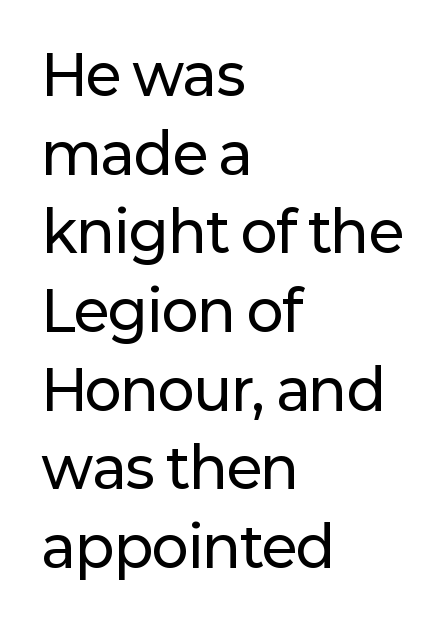
Proportional: the letters do not fall into vertical columns. The face used here is a sans, in the tradition of grotesques and geometrics. Rule under the text: the space is simply empty. Horizontal bands of white between lines are of average thickness. Characters remain perfectly vertical along every line.
